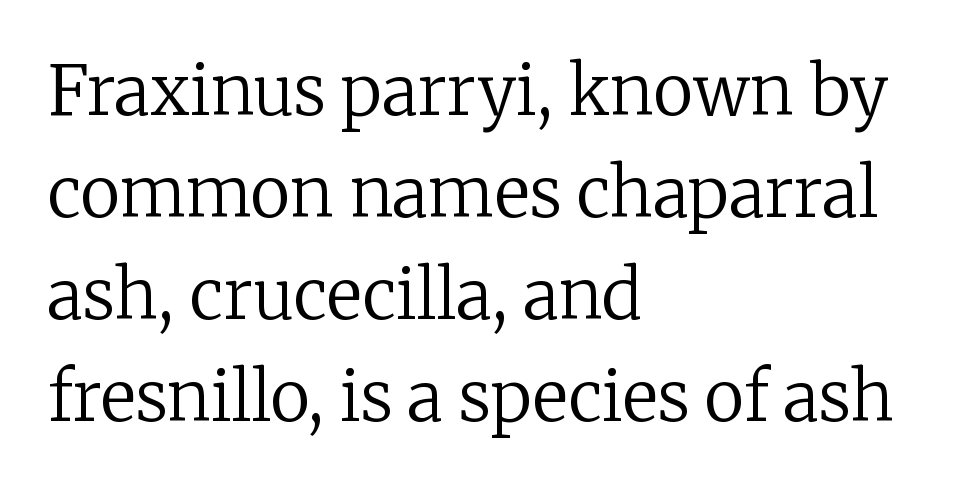
The image shows 68 px regular-weight serif type, upright; set left-aligned, normal line spacing (1.5x), normal letter spacing, not underlined; low stroke contrast and a medium x-height.
